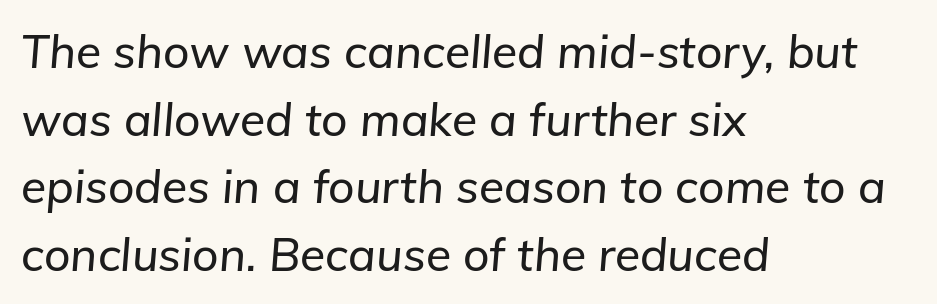
{"italic": "yes", "lean": "right", "slant_degrees": 5, "width": "normal", "stroke_contrast": "low", "x_height": "medium", "monospaced": "no", "underline": "no", "align": "left", "line_spacing": "normal", "line_spacing_ratio": 1.47, "letter_spacing": "normal", "letter_spacing_em": 0.0, "glyph_px": 46}
